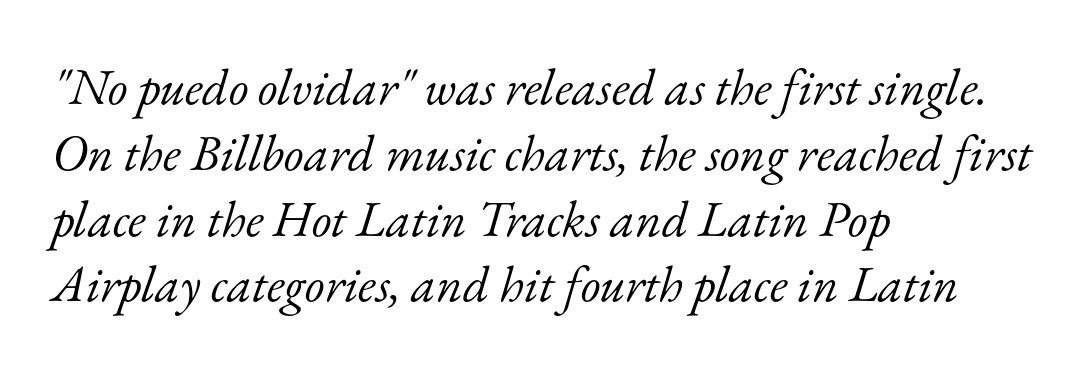
Q: Is the text bold? A: No.
Q: Is the text italic (slanted)? A: Yes, it leans right by about 17 degrees.
Q: Is the typeface a serif or a sans-serif typeface? A: Serif.
Q: Is the text underlined? A: No.
Q: How is the paragraph aligned? A: Left-aligned.
Q: Is the spacing between letters normal or unusually wide? A: Normal.
Q: Is the spacing between lines tight, normal or loose? A: Normal.
Q: Width (condensed, normal, or wide)? A: Normal.
Q: Stroke contrast? A: Low.
Q: x-height? A: Small.
Q: Monospaced? A: No.
